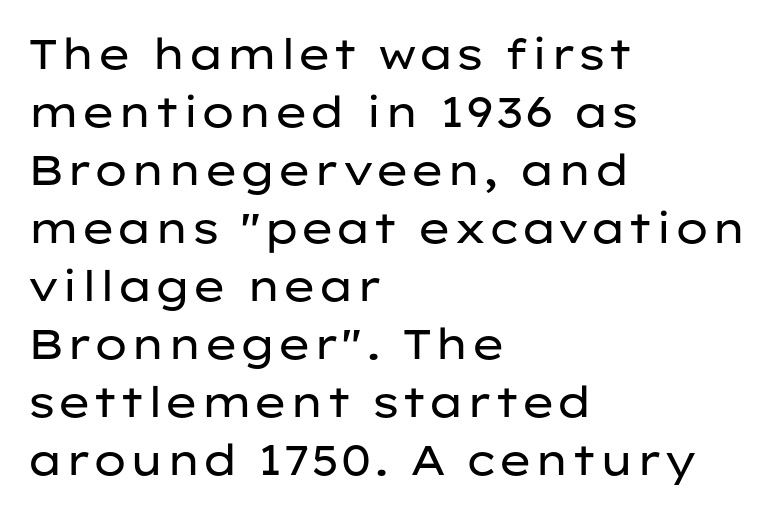
Q: Is the text bold? A: No.
Q: Is the text italic (slanted)? A: No, it is upright.
Q: Is the typeface a serif or a sans-serif typeface? A: Sans-serif.
Q: Is the text underlined? A: No.
Q: How is the paragraph aligned? A: Left-aligned.
Q: Is the spacing between letters normal or unusually wide? A: Normal.
Q: Is the spacing between lines tight, normal or loose? A: Normal.
Q: Width (condensed, normal, or wide)? A: Wide.
Q: Stroke contrast? A: Low.
Q: x-height? A: Medium.
Q: Monospaced? A: No.
